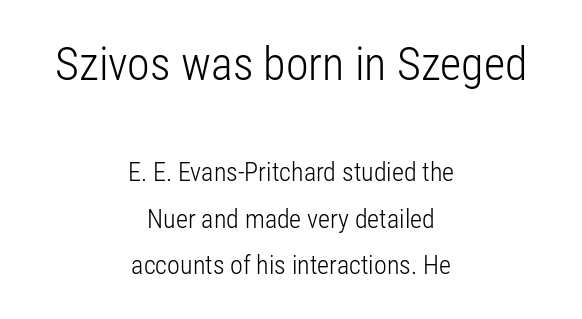
The image shows 46 px light, condensed sans-serif type, upright; set centered, line spacing 1.79x, normal letter spacing, not underlined; the first (top) block is 1.77x larger; low stroke contrast and a medium x-height.
